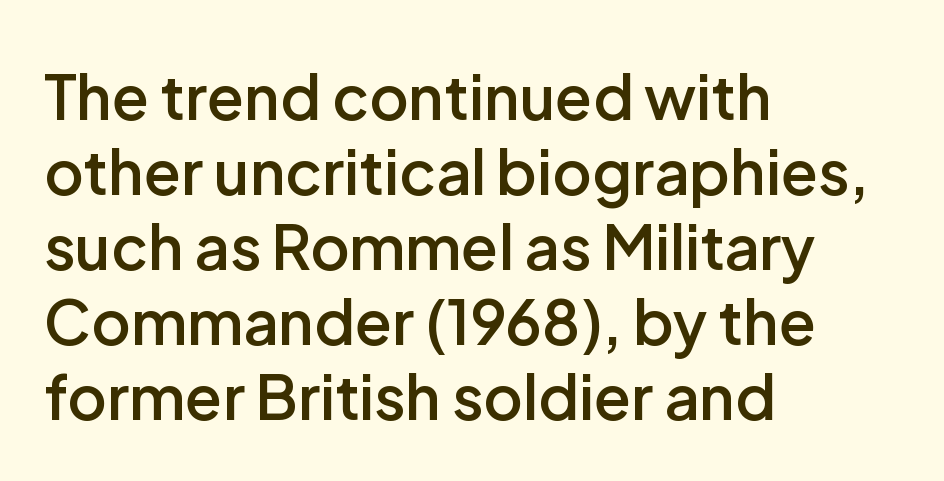
The image shows 61 px semibold sans-serif type, upright; set left-aligned, line spacing 1.23x, normal letter spacing, not underlined; low stroke contrast and a medium x-height.
